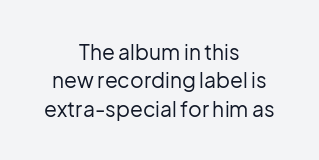
The image shows 21 px text type, upright; set centered, normal line spacing (1.35x), normal letter spacing, not underlined.
